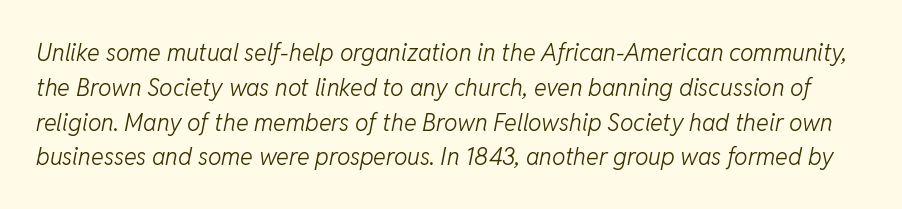
Q: Is the text bold? A: No.
Q: Is the text italic (slanted)? A: Yes, it leans right by about 11 degrees.
Q: Is the text underlined? A: No.
Q: Is the spacing between letters normal or unusually wide? A: Normal.
Q: Is the spacing between lines tight, normal or loose? A: Normal.
